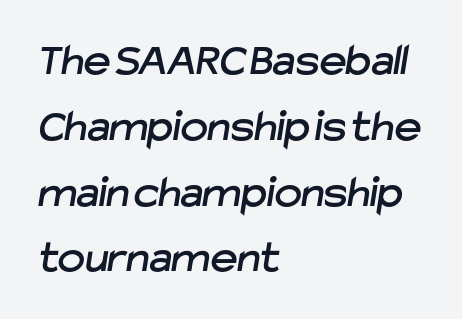
Q: Is the typeface a serif or a sans-serif typeface? A: Sans-serif.
Q: Is the text underlined? A: No.
Q: How is the paragraph aligned? A: Left-aligned.
Q: Is the spacing between letters normal or unusually wide? A: Normal.
Q: Is the spacing between lines tight, normal or loose? A: Normal.
Q: Width (condensed, normal, or wide)? A: Normal.
Q: Stroke contrast? A: Low.
Q: x-height? A: Medium.
Q: Monospaced? A: No.
